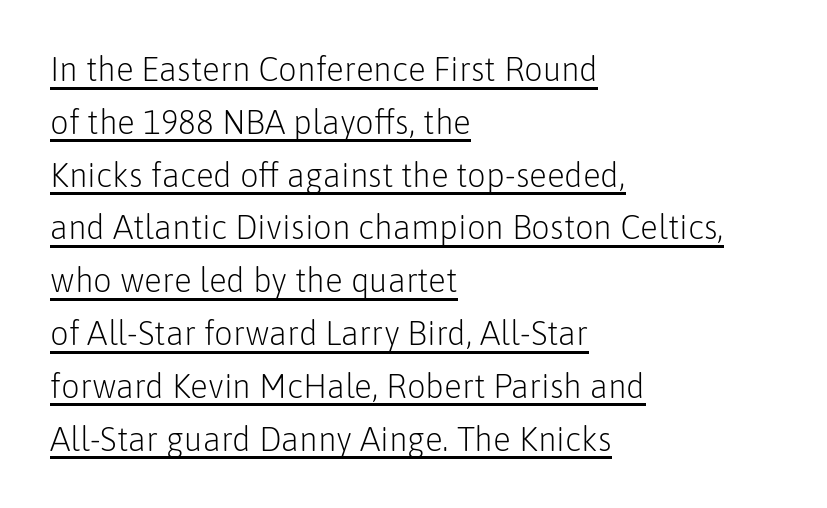
{"serif": "no", "italic": "no", "bold": "no", "weight": "light", "width": "normal", "stroke_contrast": "low", "x_height": "medium", "monospaced": "no", "underline": "yes", "align": "left", "line_spacing": "normal", "line_spacing_ratio": 1.6, "letter_spacing": "normal", "letter_spacing_em": 0.0, "glyph_px": 33}
